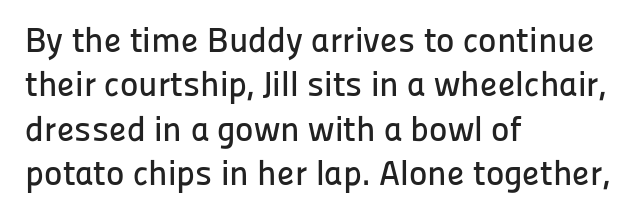
The image shows 35 px sans-serif type, upright; set left-aligned, normal line spacing (1.27x), normal letter spacing, not underlined; low stroke contrast and a medium x-height.
